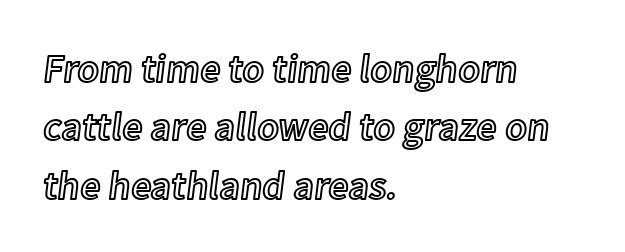
Nobody drew a line under any word here. A typesetter would call this zero additional tracking. Varying glyph widths throughout — classic text-font behaviour.
